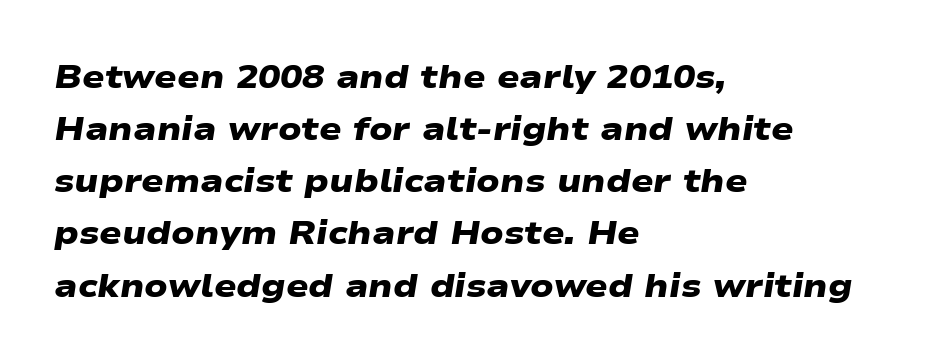
This is heavy type, rendered in bold. The rendering anchors every line to the left-hand side. The space directly below the letters is spotless. The typeface chosen for these lines omits serifs.
